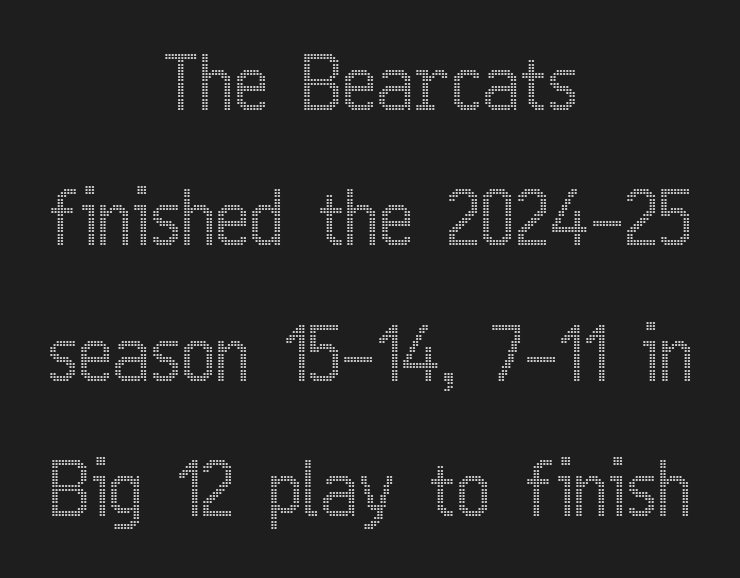
The image shows 74 px condensed type, upright; set centered, line spacing 1.83x, normal letter spacing, not underlined; a medium x-height.
